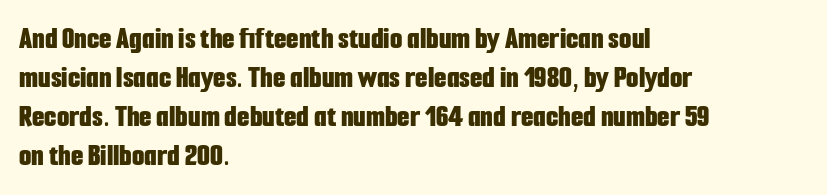
The image shows 32 px bold, condensed sans-serif type, upright; set left-aligned, line spacing 1.22x, normal letter spacing, not underlined; low stroke contrast and a medium x-height.
